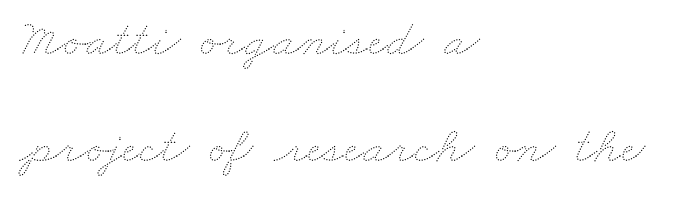
Q: Is the text bold? A: No.
Q: Is the text underlined? A: No.
Q: How is the paragraph aligned? A: Left-aligned.
Q: Is the spacing between letters normal or unusually wide? A: Normal.
Q: Is the spacing between lines tight, normal or loose? A: Loose.
Q: Width (condensed, normal, or wide)? A: Wide.
Q: Stroke contrast? A: Medium.
Q: x-height? A: Small.
Q: Monospaced? A: No.
